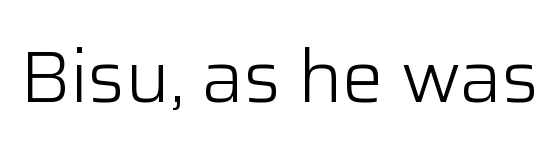
Q: Is the text bold? A: No.
Q: Is the text italic (slanted)? A: No, it is upright.
Q: Is the typeface a serif or a sans-serif typeface? A: Sans-serif.
Q: Is the text underlined? A: No.
Q: Is the spacing between letters normal or unusually wide? A: Normal.
Q: Width (condensed, normal, or wide)? A: Normal.
Q: Stroke contrast? A: Low.
Q: x-height? A: Medium.
Q: Monospaced? A: No.
